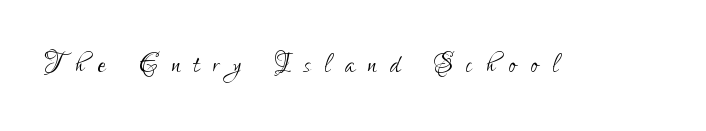
The image shows 35 px light, condensed sans-serif type; set unusually wide letter spacing (+0.39 em), not underlined; low stroke contrast and a small x-height.
